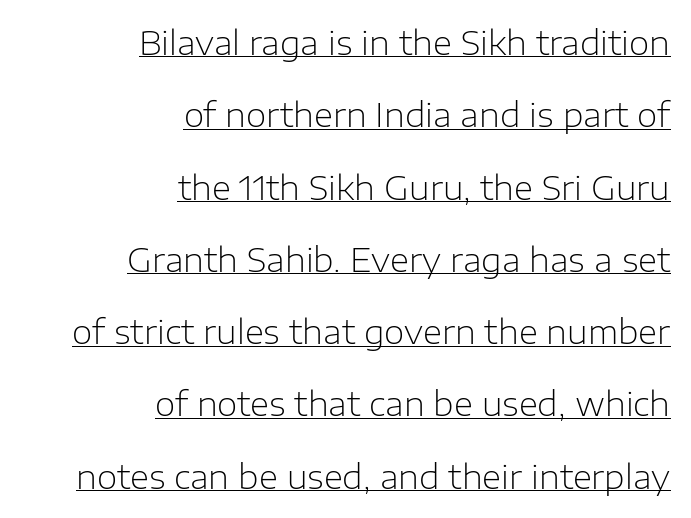
{"serif": "no", "italic": "no", "bold": "no", "weight": "light", "width": "normal", "stroke_contrast": "low", "x_height": "medium", "monospaced": "no", "underline": "yes", "align": "right", "line_spacing": "loose", "line_spacing_ratio": 2.19, "letter_spacing": "normal", "letter_spacing_em": 0.0, "glyph_px": 33}
